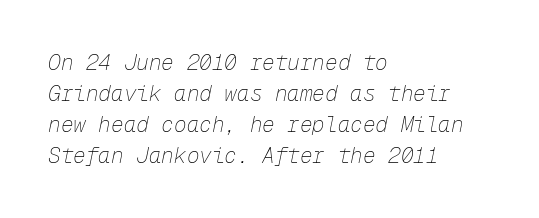
Q: Is the text bold? A: No.
Q: Is the text italic (slanted)? A: Yes, it leans right by about 12 degrees.
Q: Is the text underlined? A: No.
Q: How is the paragraph aligned? A: Left-aligned.
Q: Is the spacing between letters normal or unusually wide? A: Normal.
Q: Is the spacing between lines tight, normal or loose? A: Normal.
